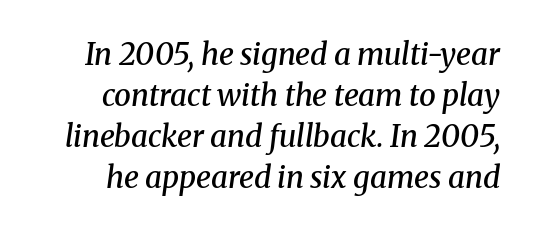
{"serif": "yes", "italic": "yes", "lean": "right", "slant_degrees": 8, "bold": "semi", "weight": "semibold", "width": "normal", "stroke_contrast": "medium", "x_height": "medium", "monospaced": "no", "underline": "no", "line_spacing": "normal", "line_spacing_ratio": 1.37, "letter_spacing": "normal", "letter_spacing_em": 0.0, "glyph_px": 30}
